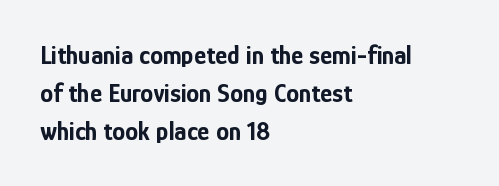
Horizontal alignment here is leftward, the default for most running prose. Nothing unusual about the tracking: characters are spaced as the font intends. Students, observe: this is what conventionally led text looks like. Does the lettering tilt? It doesn't — this is upright.
